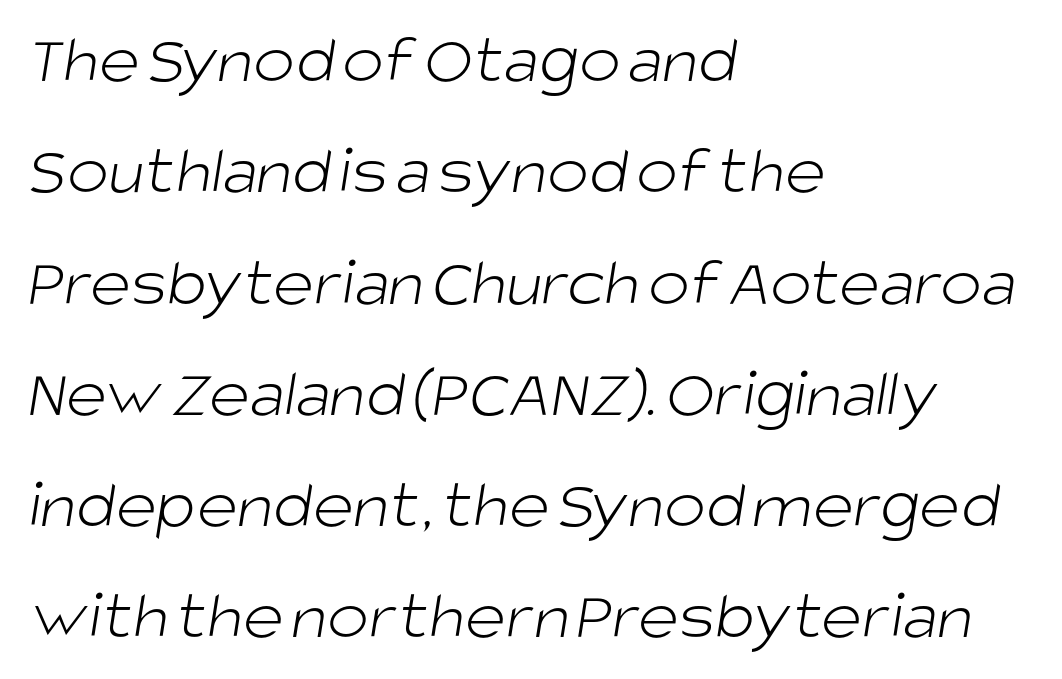
Q: Is the text bold? A: No.
Q: Is the typeface a serif or a sans-serif typeface? A: Sans-serif.
Q: Is the text underlined? A: No.
Q: How is the paragraph aligned? A: Left-aligned.
Q: Is the spacing between letters normal or unusually wide? A: Normal.
Q: Is the spacing between lines tight, normal or loose? A: Normal.
Q: Width (condensed, normal, or wide)? A: Normal.
Q: Stroke contrast? A: Low.
Q: x-height? A: Large.
Q: Monospaced? A: No.
